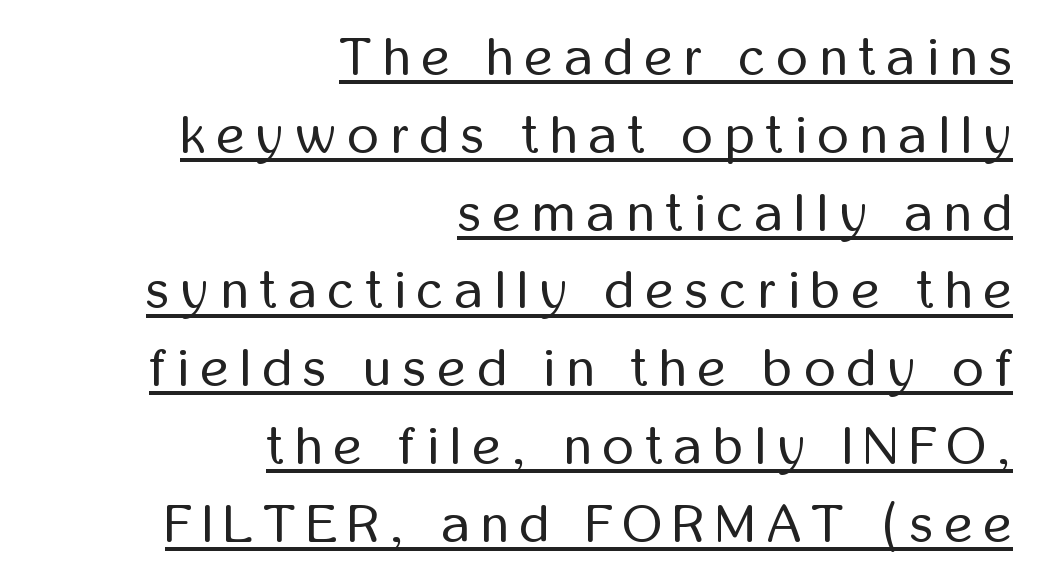
The image shows 54 px regular-weight, condensed sans-serif type, upright; set right-aligned, normal line spacing (1.44x), unusually wide letter spacing (+0.22 em), underlined; low stroke contrast and a medium x-height.
